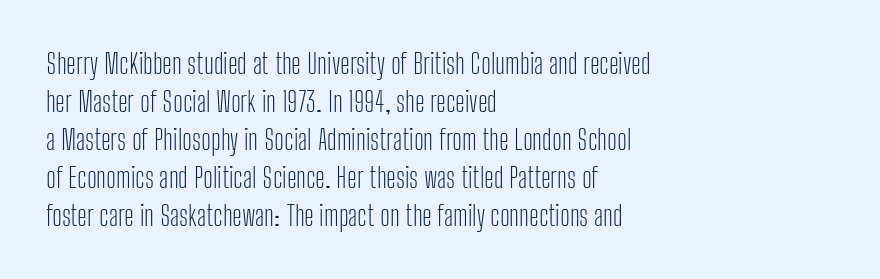
{"serif": "no", "italic": "no", "bold": "no", "weight": "light", "width": "condensed", "stroke_contrast": "low", "x_height": "medium", "monospaced": "no", "underline": "no", "align": "left", "line_spacing": "normal", "line_spacing_ratio": 1.36, "letter_spacing": "normal", "letter_spacing_em": 0.0, "glyph_px": 28}
